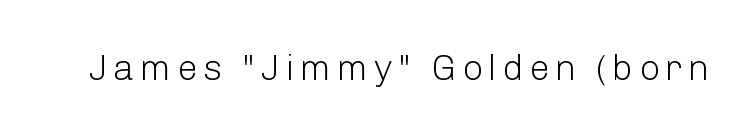
Q: Is the text bold? A: No.
Q: Is the text italic (slanted)? A: No, it is upright.
Q: Is the typeface a serif or a sans-serif typeface? A: Sans-serif.
Q: Is the text underlined? A: No.
Q: Width (condensed, normal, or wide)? A: Normal.
Q: Stroke contrast? A: Low.
Q: x-height? A: Medium.
Q: Monospaced? A: No.
